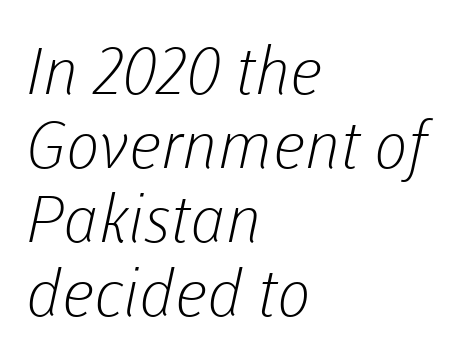
Q: Is the text bold? A: No.
Q: Is the typeface a serif or a sans-serif typeface? A: Sans-serif.
Q: Is the text underlined? A: No.
Q: How is the paragraph aligned? A: Left-aligned.
Q: Is the spacing between letters normal or unusually wide? A: Normal.
Q: Is the spacing between lines tight, normal or loose? A: Tight.
Q: Width (condensed, normal, or wide)? A: Normal.
Q: Stroke contrast? A: Low.
Q: x-height? A: Medium.
Q: Monospaced? A: No.
